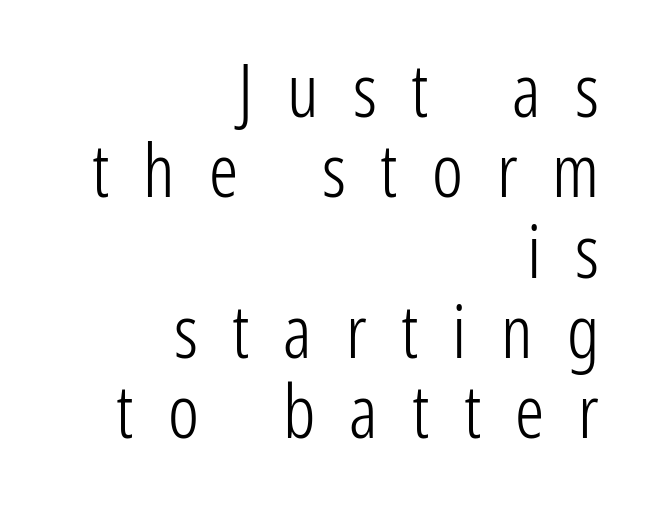
{"serif": "no", "italic": "no", "bold": "no", "weight": "light", "width": "condensed", "stroke_contrast": "low", "x_height": "medium", "monospaced": "no", "underline": "no", "align": "right", "line_spacing": "tight", "line_spacing_ratio": 1.1, "letter_spacing": "wide", "letter_spacing_em": 0.47, "glyph_px": 73}
